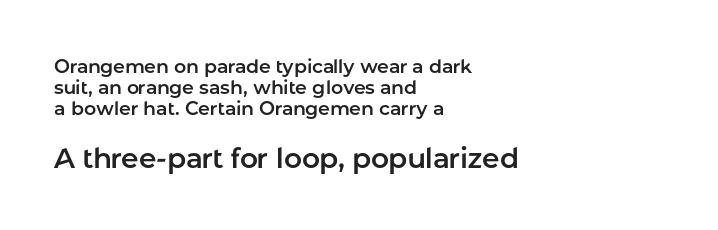
Note the varied advance widths — an 'i' is clearly narrower than an 'm'. Students, observe: this is what under-led, compact text looks like. The type sits square on the baseline with zero lean. Inter-character spacing is left at the font's built-in metrics. Look at the bottom of the vertical strokes: they stop flat, with no serifs.
